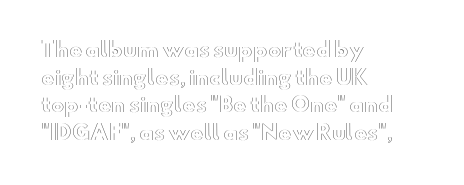
Q: Is the text italic (slanted)? A: No, it is upright.
Q: Is the text underlined? A: No.
Q: How is the paragraph aligned? A: Left-aligned.
Q: Is the spacing between letters normal or unusually wide? A: Normal.
Q: Is the spacing between lines tight, normal or loose? A: Normal.
